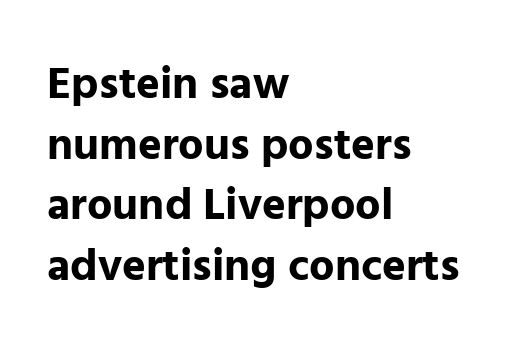
Q: Is the text bold? A: Yes.
Q: Is the text italic (slanted)? A: No, it is upright.
Q: Is the typeface a serif or a sans-serif typeface? A: Sans-serif.
Q: Is the text underlined? A: No.
Q: How is the paragraph aligned? A: Left-aligned.
Q: Is the spacing between letters normal or unusually wide? A: Normal.
Q: Is the spacing between lines tight, normal or loose? A: Normal.
Q: Width (condensed, normal, or wide)? A: Normal.
Q: Stroke contrast? A: Low.
Q: x-height? A: Medium.
Q: Monospaced? A: No.
